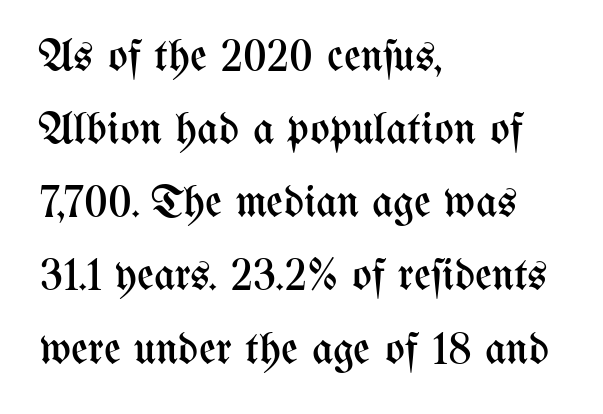
The image shows 46 px regular-weight, condensed type, upright; set left-aligned, normal line spacing (1.59x), normal letter spacing, not underlined; medium stroke contrast and a medium x-height.
